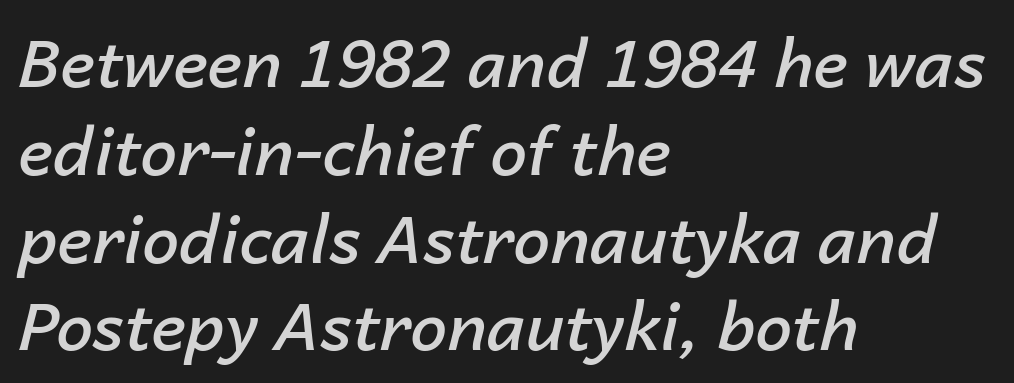
{"italic": "yes", "lean": "right", "slant_degrees": 14, "bold": "semi", "weight": "semibold", "width": "normal", "stroke_contrast": "low", "x_height": "medium", "monospaced": "no", "underline": "no", "align": "left", "line_spacing": "normal", "line_spacing_ratio": 1.33, "letter_spacing": "normal", "letter_spacing_em": 0.0, "glyph_px": 66}
